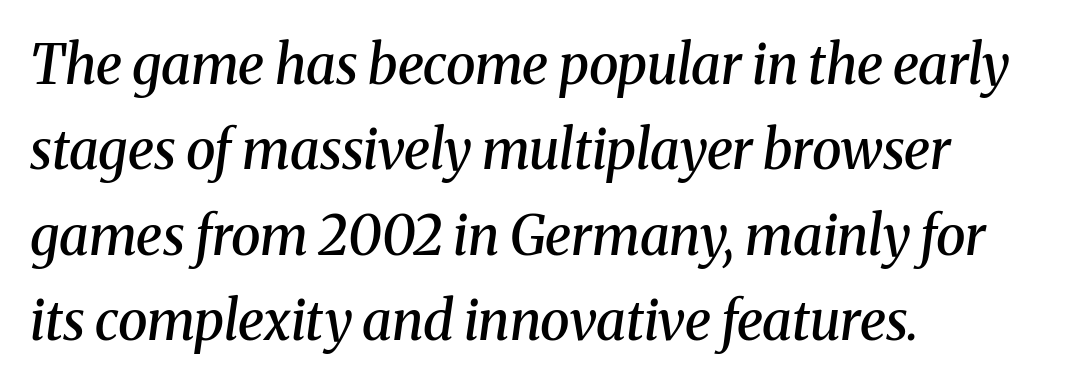
The image shows 54 px semibold serif type, italic (leaning right); set left-aligned, normal line spacing (1.58x), normal letter spacing, not underlined; medium stroke contrast and a medium x-height.
